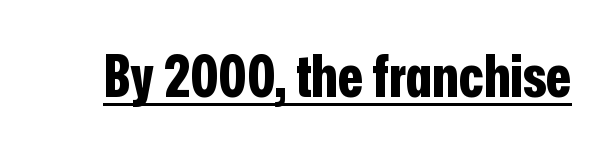
The image shows 58 px bold, condensed sans-serif type, upright; set normal letter spacing, underlined; low stroke contrast and a medium x-height.
